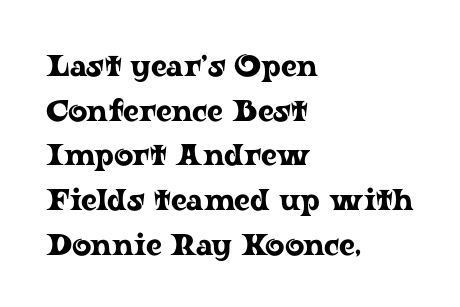
Students, note that the glyphs here touch the page at normal intervals. The passage shown is typed in a proportional face where columns would drift. The vertical gap from one line to the next is medium. The lines are quadded left. The letters stand straight up with perfectly vertical stems.
